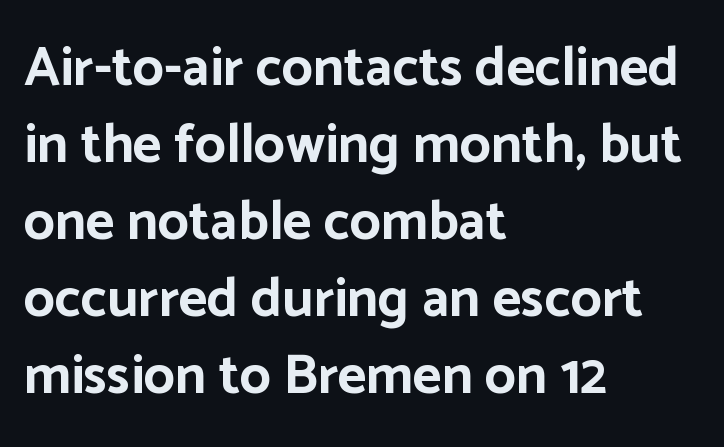
The image shows 55 px bold sans-serif type, upright; set left-aligned, normal line spacing (1.4x), normal letter spacing, not underlined; low stroke contrast and a medium x-height.
